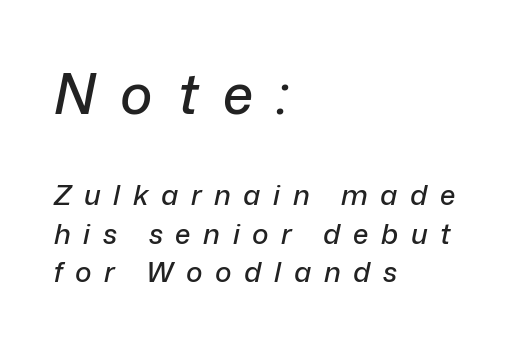
{"italic": "yes", "lean": "right", "slant_degrees": 12, "width": "normal", "stroke_contrast": "low", "x_height": "medium", "monospaced": "no", "underline": "no", "align": "left", "line_spacing": "normal", "line_spacing_ratio": 1.38, "letter_spacing": "wide", "letter_spacing_em": 0.45, "larger_block": "first", "size_ratio": 1.96, "glyph_px": 55}
